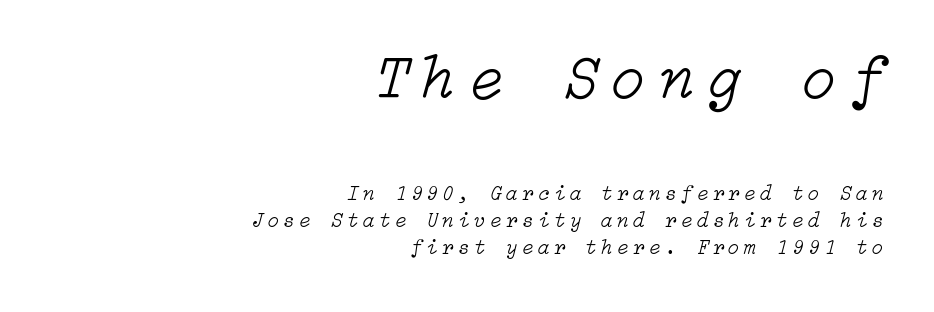
{"italic": "yes", "lean": "right", "slant_degrees": 15, "bold": "no", "weight": "light", "width": "normal", "stroke_contrast": "low", "x_height": "medium", "underline": "no", "align": "right", "line_spacing": "normal", "line_spacing_ratio": 1.29, "letter_spacing": "wide", "letter_spacing_em": 0.21, "larger_block": "first", "size_ratio": 3.0, "glyph_px": 63}
